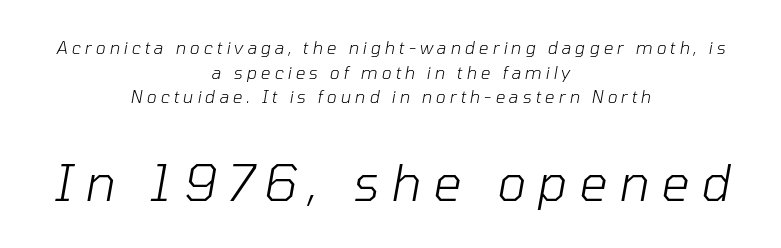
Q: Is the text bold? A: No.
Q: Is the text italic (slanted)? A: Yes, it leans right by about 10 degrees.
Q: Is the text underlined? A: No.
Q: How is the paragraph aligned? A: Centered.
Q: Is the spacing between letters normal or unusually wide? A: Unusually wide.
Q: Is the spacing between lines tight, normal or loose? A: Normal.
Q: Which block of text is set in a larger size, the first (top) or the second (bottom)? A: The second (bottom) one.
Q: Width (condensed, normal, or wide)? A: Normal.
Q: Stroke contrast? A: Low.
Q: x-height? A: Medium.
Q: Monospaced? A: No.
